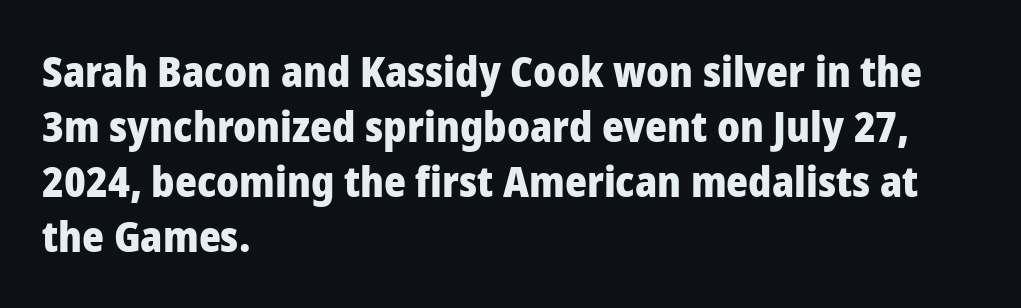
Tracking value appears to be zero — textbook default spacing. Summary of vertical rhythm: regular, with standard interline spacing. The paragraph has a hard left edge and a soft right edge. Heft: maximum for text — a bold. The rendering uses natural spacing where letterforms have individual widths.
